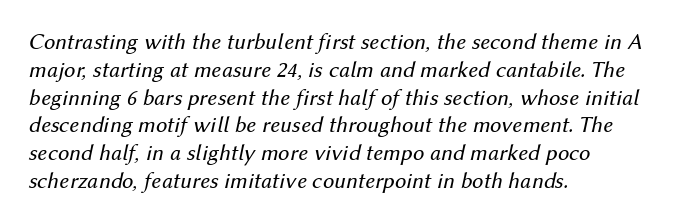
The image shows 23 px text type, italic (leaning right); set left-aligned, line spacing 1.21x, normal letter spacing, not underlined.
